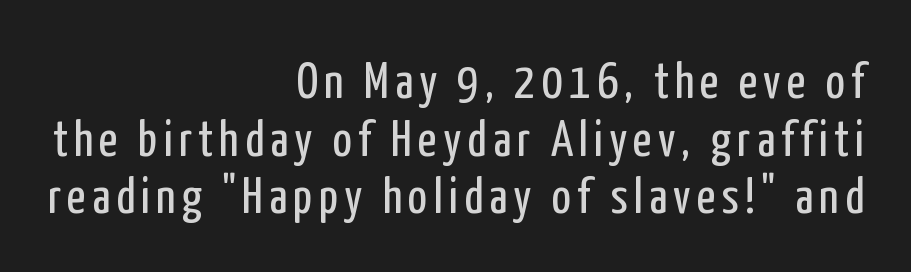
Q: Is the text bold? A: No.
Q: Is the text italic (slanted)? A: No, it is upright.
Q: Is the typeface a serif or a sans-serif typeface? A: Sans-serif.
Q: Is the text underlined? A: No.
Q: How is the paragraph aligned? A: Right-aligned.
Q: Is the spacing between lines tight, normal or loose? A: Tight.
Q: Width (condensed, normal, or wide)? A: Condensed.
Q: Stroke contrast? A: Low.
Q: x-height? A: Medium.
Q: Monospaced? A: No.
